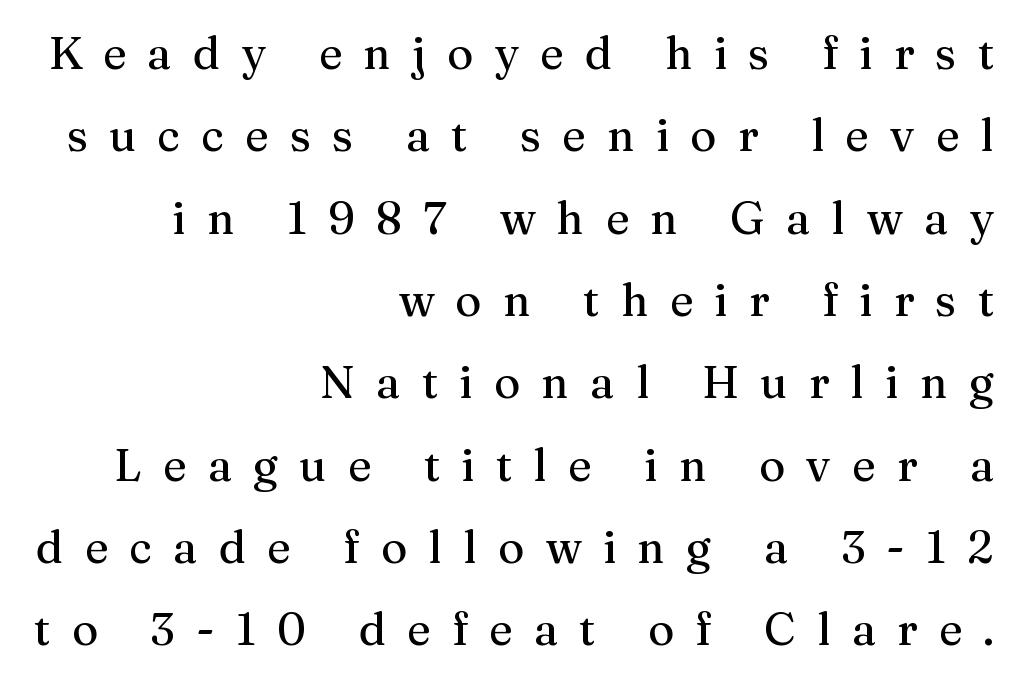
Check under the words: just untouched page. This rendering uses right alignment, leaving the left contour irregular. This rendering widens character spacing well past its baseline value. Italic? Not at all — the glyphs are vertical. The face used here is proportionally spaced, like ordinary book or web type. I'd call this a serif setting — the letters wear small feet.
